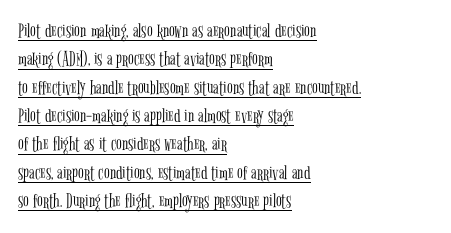
Q: Is the text bold? A: No.
Q: Is the text italic (slanted)? A: No, it is upright.
Q: Is the text underlined? A: Yes.
Q: How is the paragraph aligned? A: Left-aligned.
Q: Is the spacing between letters normal or unusually wide? A: Normal.
Q: Is the spacing between lines tight, normal or loose? A: Normal.
